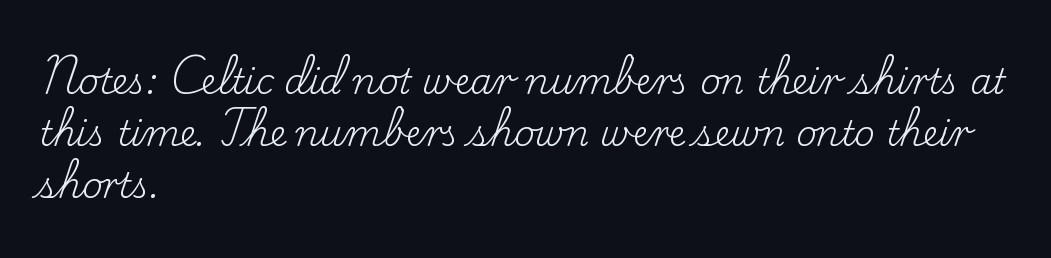
{"serif": "yes", "bold": "no", "weight": "regular", "width": "normal", "stroke_contrast": "low", "x_height": "small", "monospaced": "no", "underline": "no", "align": "left", "line_spacing": "normal", "line_spacing_ratio": 1.49, "letter_spacing": "normal", "letter_spacing_em": 0.0, "glyph_px": 35}
